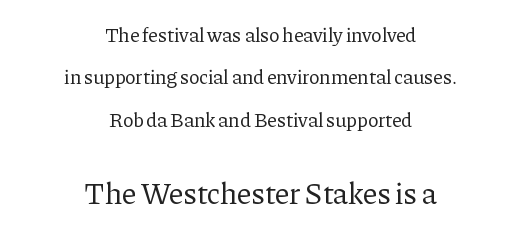
Descenders are the only things crossing below the line. Stem width sits at or under what a default text font uses. The lettering stays uniformly vertical, giving the passage a roman look. Look at the glyph heights: the lower group is clearly the bigger setting.
